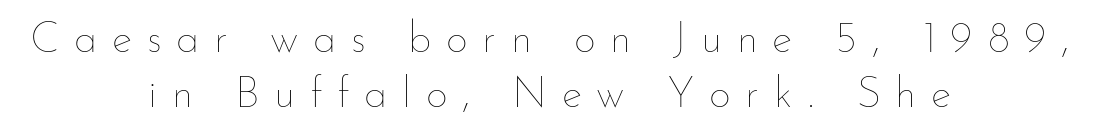
Q: Is the text bold? A: No.
Q: Is the text italic (slanted)? A: No, it is upright.
Q: Is the text underlined? A: No.
Q: How is the paragraph aligned? A: Centered.
Q: Is the spacing between letters normal or unusually wide? A: Unusually wide.
Q: Is the spacing between lines tight, normal or loose? A: Normal.
Q: Width (condensed, normal, or wide)? A: Normal.
Q: Stroke contrast? A: Low.
Q: x-height? A: Small.
Q: Monospaced? A: No.
